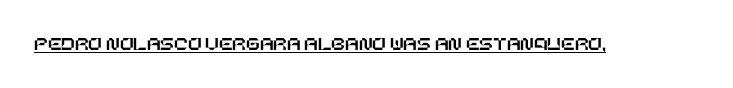
{"italic": "no", "underline": "yes", "letter_spacing": "normal", "letter_spacing_em": 0.0, "glyph_px": 20}
